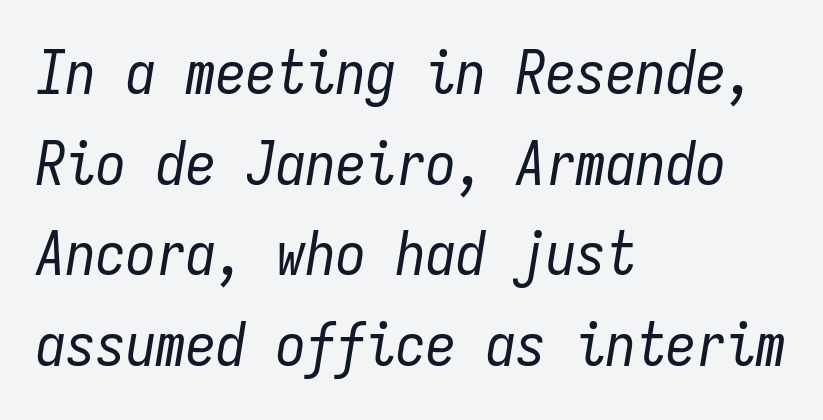
{"italic": "yes", "lean": "right", "slant_degrees": 9, "bold": "no", "weight": "regular", "width": "condensed", "stroke_contrast": "low", "x_height": "medium", "monospaced": "yes", "underline": "no", "align": "left", "line_spacing": "normal", "line_spacing_ratio": 1.51, "letter_spacing": "normal", "letter_spacing_em": 0.0, "glyph_px": 60}
